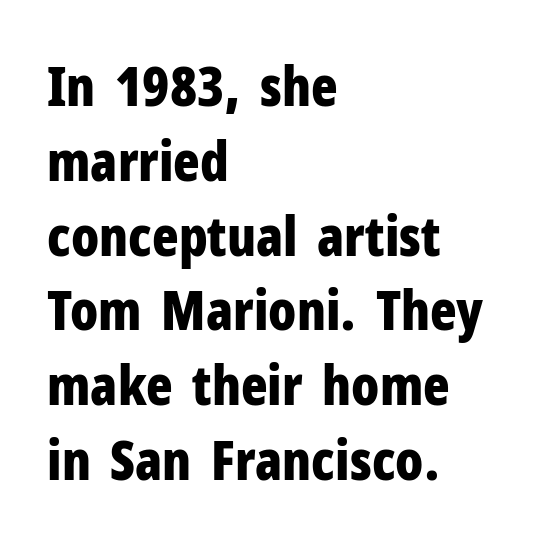
Normally led — the rows are evenly, conventionally spaced. Plenty of ink on the page — the face is bold. Unmarked baselines from the first word to the last. Check where the strokes stop: nothing finishes them off — pure sans.
